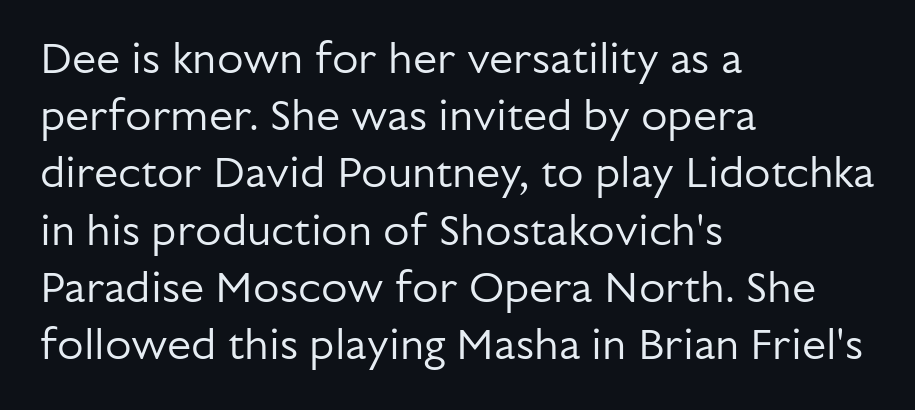
The image shows 43 px regular-weight sans-serif type, upright; set left-aligned, normal line spacing (1.33x), normal letter spacing, not underlined; low stroke contrast and a medium x-height.
